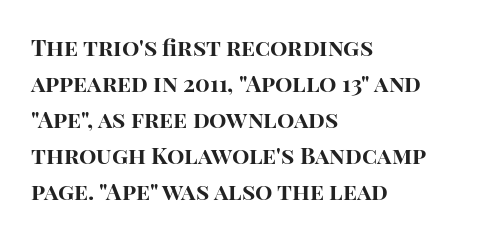
{"italic": "no", "bold": "yes", "underline": "no", "align": "left", "line_spacing": "normal", "line_spacing_ratio": 1.57, "letter_spacing": "normal", "letter_spacing_em": 0.0, "glyph_px": 23}
